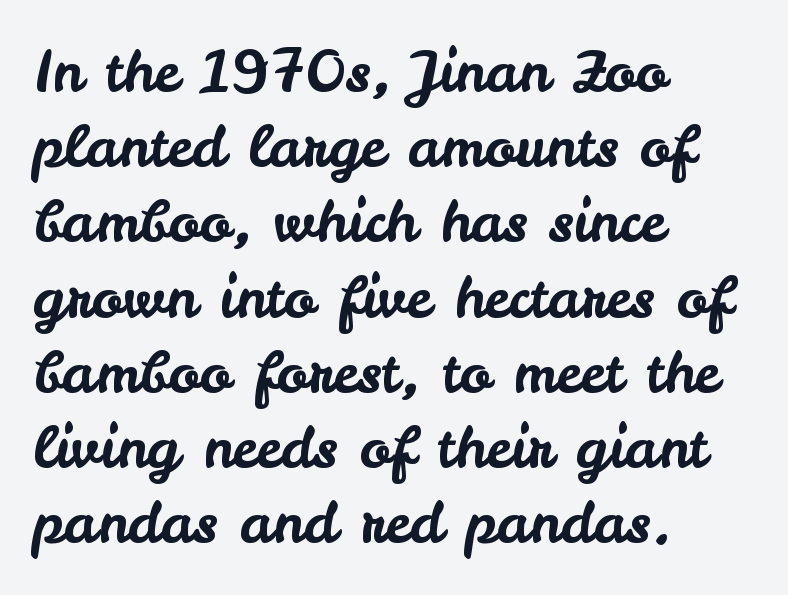
The image shows 57 px sans-serif type; set left-aligned, normal line spacing (1.32x), normal letter spacing, not underlined; low stroke contrast and a small x-height.
